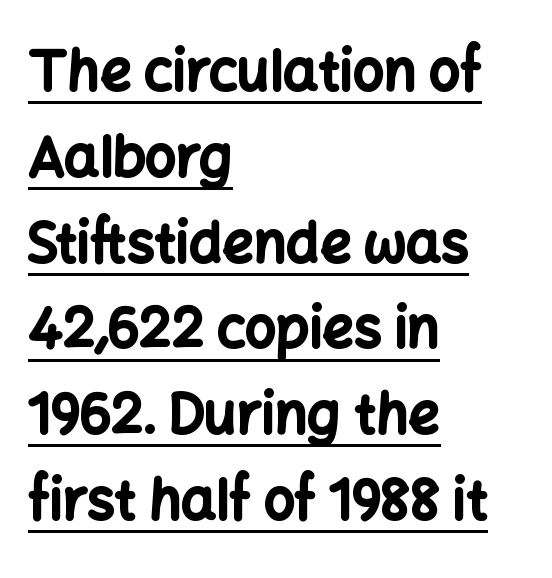
{"serif": "no", "italic": "no", "bold": "yes", "weight": "bold", "width": "normal", "stroke_contrast": "low", "x_height": "medium", "monospaced": "no", "underline": "yes", "align": "left", "line_spacing": "normal", "line_spacing_ratio": 1.56, "letter_spacing": "normal", "letter_spacing_em": 0.0, "glyph_px": 55}
